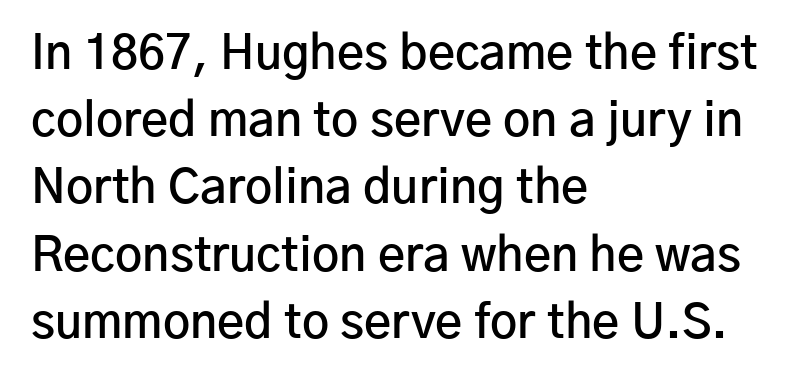
Beneath every word, the page is bare. These lines carry some extra weight — a demibold, not a full bold. In terms of letterspacing, this is plain default setting. What kind of face is this? One without serifs — a sans.
